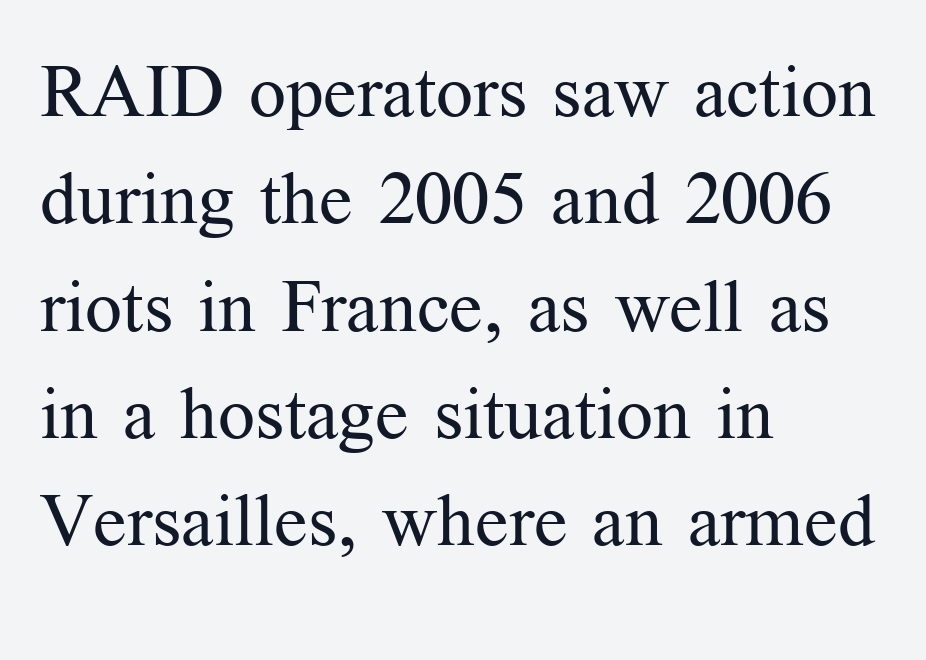
{"serif": "yes", "italic": "no", "bold": "no", "weight": "regular", "width": "normal", "stroke_contrast": "medium", "x_height": "medium", "monospaced": "no", "underline": "no", "align": "left", "line_spacing": "normal", "line_spacing_ratio": 1.47, "letter_spacing": "normal", "letter_spacing_em": 0.0, "glyph_px": 73}
